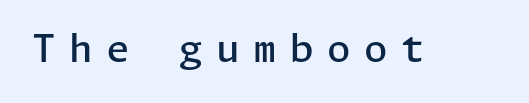
Note: no serifs on the glyphs. Descenders hang freely into open space. If you drew a line through each stem, it would be perfectly vertical. The characters look somewhat weighty, a semibold short of true bold. Each word looks stretched out because of the extra space between its letters.
